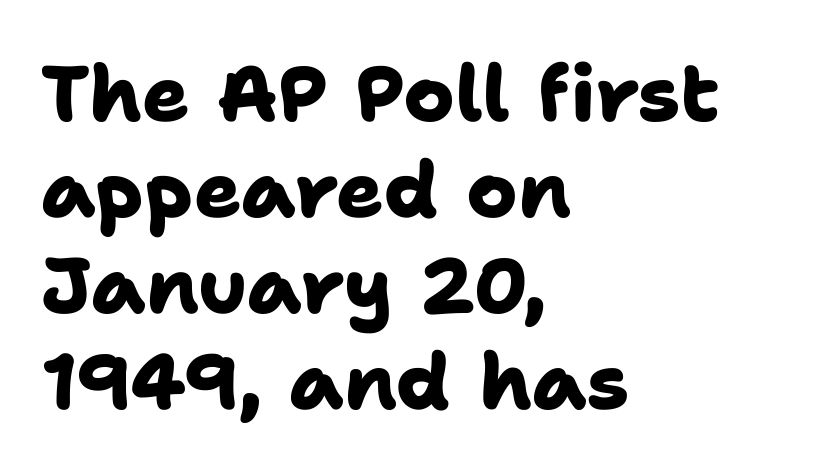
{"serif": "no", "bold": "yes", "weight": "heavy", "width": "normal", "stroke_contrast": "low", "x_height": "medium", "monospaced": "no", "underline": "no", "align": "left", "line_spacing_ratio": 1.23, "letter_spacing": "normal", "letter_spacing_em": 0.0, "glyph_px": 78}
